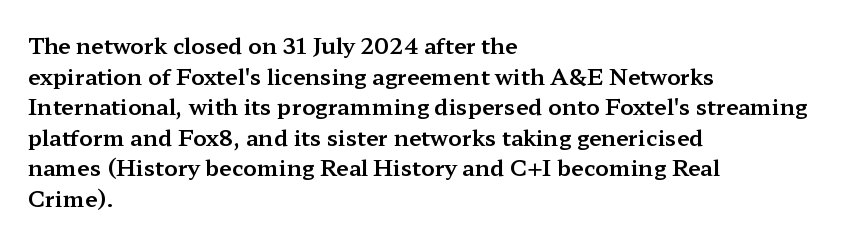
The image shows 22 px text type, upright; set left-aligned, normal line spacing (1.39x), normal letter spacing, not underlined.
